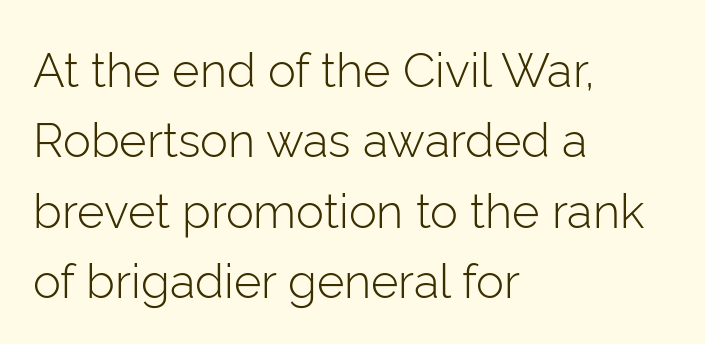
The image shows 47 px light sans-serif type, upright; set left-aligned, normal line spacing (1.5x), normal letter spacing, not underlined; low stroke contrast and a medium x-height.
